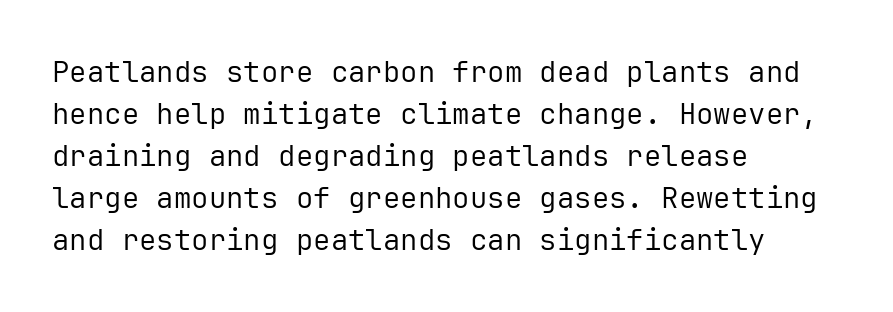
Nope, not italic — everything's standing straight. Lines of text with bare space underneath. You could count columns in this text — the font is strictly monospaced. The strokes carry an ordinary text weight at most.
